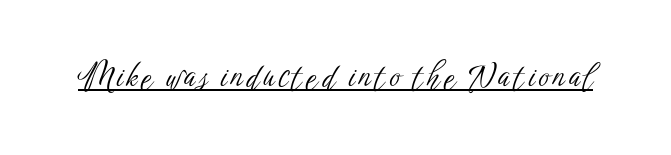
The passage shown is typed in a proportional face where columns would drift. The letters carry no serifs — their stems end cleanly without finishing strokes. Compared with a typical body face, this is equally light or lighter still.
